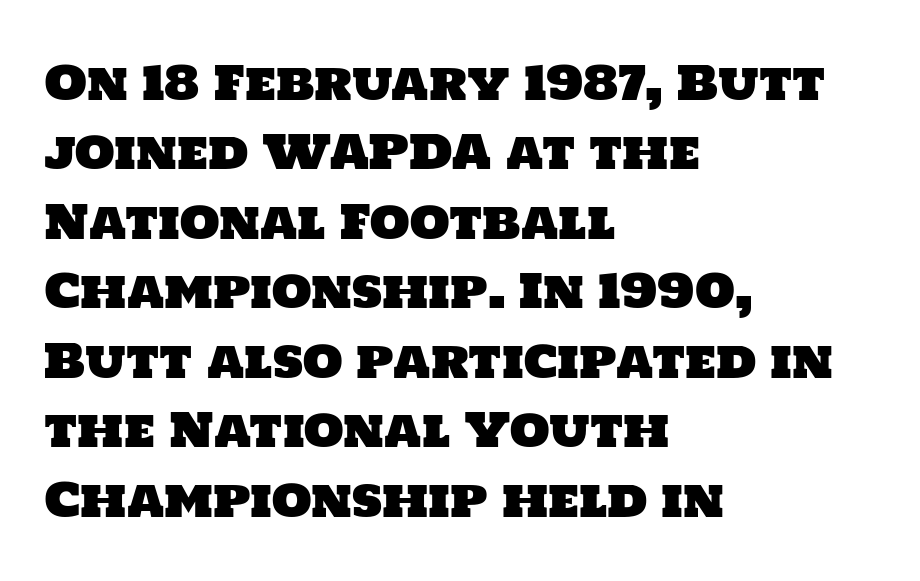
Q: Is the typeface a serif or a sans-serif typeface? A: Sans-serif.
Q: Is the text underlined? A: No.
Q: How is the paragraph aligned? A: Left-aligned.
Q: Is the spacing between letters normal or unusually wide? A: Normal.
Q: Is the spacing between lines tight, normal or loose? A: Normal.
Q: Width (condensed, normal, or wide)? A: Normal.
Q: Stroke contrast? A: Low.
Q: x-height? A: Large.
Q: Monospaced? A: No.
